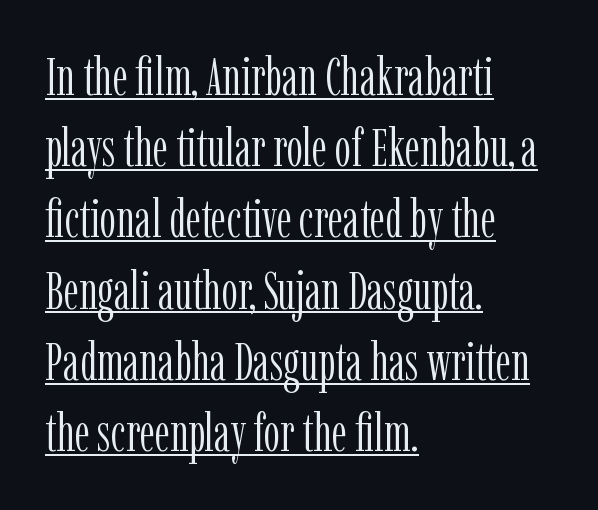
The image shows 52 px light, condensed serif type, upright; set left-aligned, normal line spacing (1.37x), normal letter spacing, underlined; low stroke contrast and a medium x-height.
